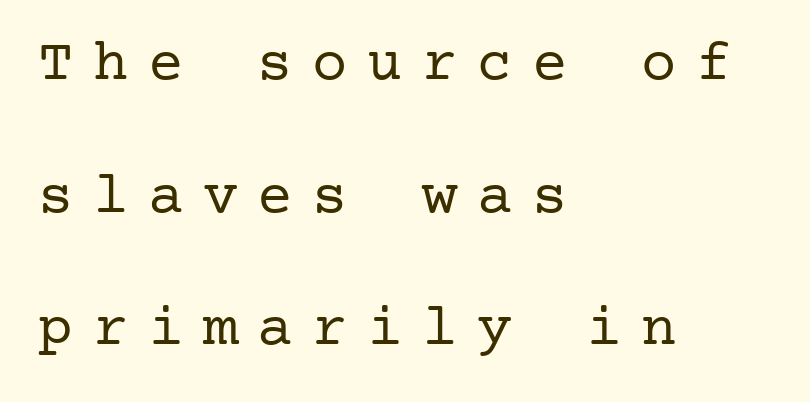
Q: Is the text bold? A: No.
Q: Is the text italic (slanted)? A: No, it is upright.
Q: Is the typeface a serif or a sans-serif typeface? A: Serif.
Q: Is the text underlined? A: No.
Q: How is the paragraph aligned? A: Left-aligned.
Q: Is the spacing between letters normal or unusually wide? A: Unusually wide.
Q: Is the spacing between lines tight, normal or loose? A: Loose.
Q: Width (condensed, normal, or wide)? A: Normal.
Q: Stroke contrast? A: Low.
Q: x-height? A: Medium.
